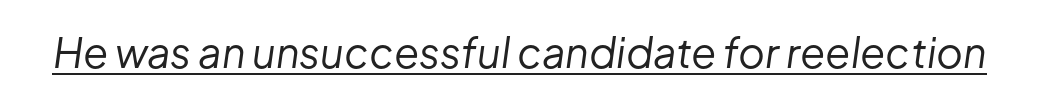
{"italic": "yes", "lean": "right", "slant_degrees": 8, "bold": "no", "weight": "regular", "width": "normal", "stroke_contrast": "low", "x_height": "medium", "monospaced": "no", "underline": "yes", "letter_spacing": "normal", "letter_spacing_em": 0.0, "glyph_px": 41}
